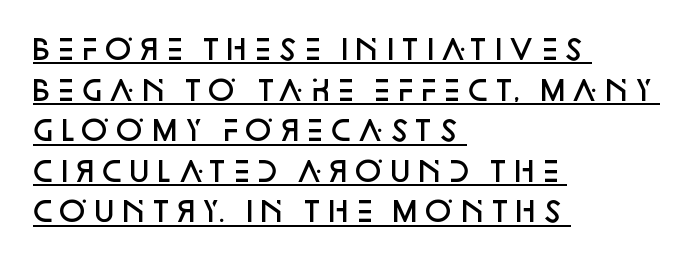
{"serif": "no", "italic": "no", "bold": "semi", "weight": "semibold", "width": "normal", "stroke_contrast": "low", "x_height": "large", "monospaced": "no", "underline": "yes", "align": "left", "line_spacing": "normal", "line_spacing_ratio": 1.45, "letter_spacing": "normal", "letter_spacing_em": 0.0, "glyph_px": 28}
